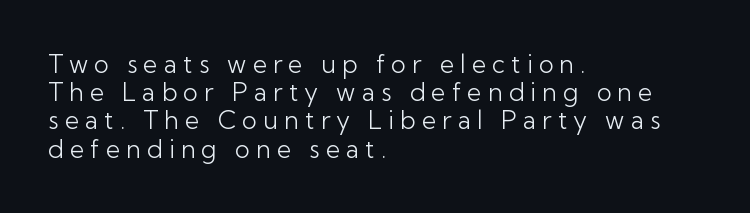
Underline: absent. Letter spacing: wide. The lines are quadded left. The letters stand straight up with perfectly vertical stems.
